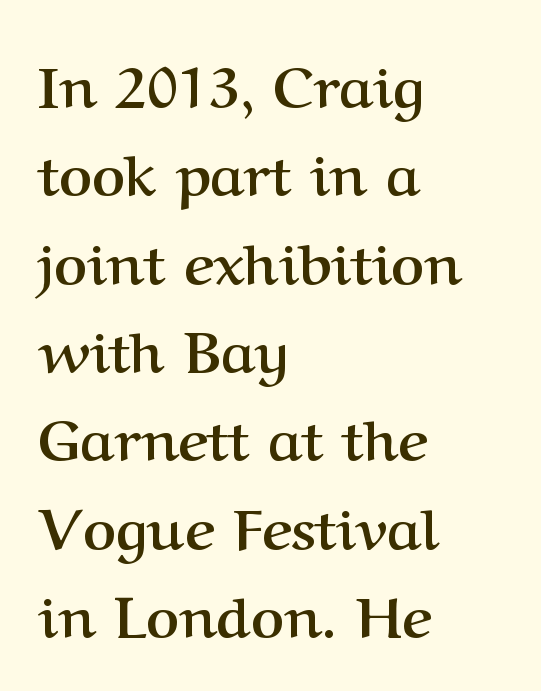
The image shows 57 px semibold serif type, upright; set left-aligned, normal line spacing (1.55x), normal letter spacing, not underlined; medium stroke contrast and a medium x-height.
